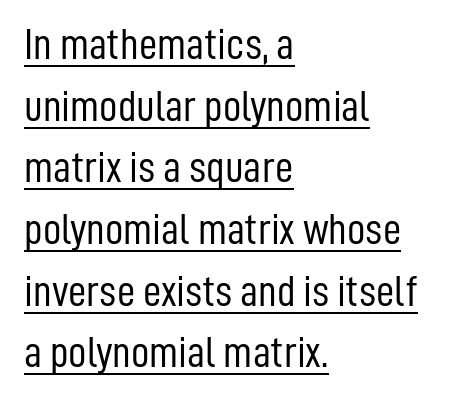
Q: Is the text bold? A: No.
Q: Is the text italic (slanted)? A: No, it is upright.
Q: Is the typeface a serif or a sans-serif typeface? A: Sans-serif.
Q: Is the text underlined? A: Yes.
Q: How is the paragraph aligned? A: Left-aligned.
Q: Is the spacing between letters normal or unusually wide? A: Normal.
Q: Is the spacing between lines tight, normal or loose? A: Normal.
Q: Width (condensed, normal, or wide)? A: Condensed.
Q: Stroke contrast? A: Low.
Q: x-height? A: Medium.
Q: Monospaced? A: No.
